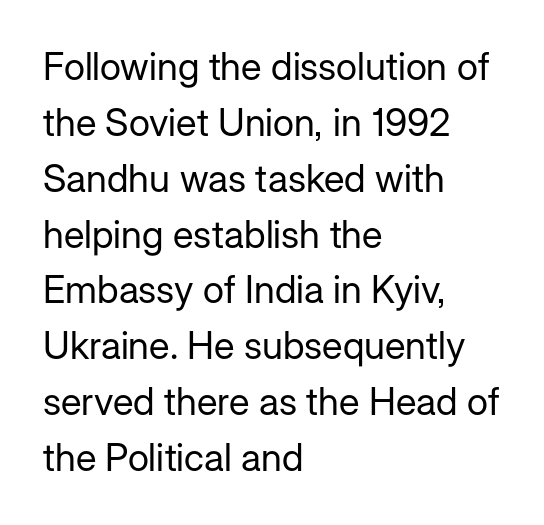
{"serif": "no", "italic": "no", "bold": "no", "weight": "regular", "width": "normal", "stroke_contrast": "low", "x_height": "medium", "monospaced": "no", "underline": "no", "align": "left", "line_spacing": "normal", "line_spacing_ratio": 1.47, "letter_spacing": "normal", "letter_spacing_em": 0.0, "glyph_px": 38}
